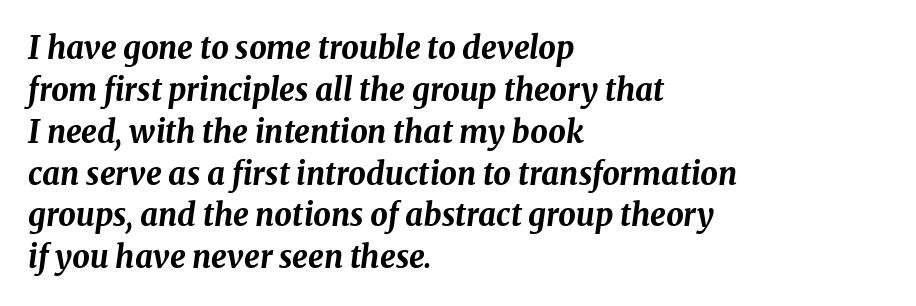
Here the designer chose a conventional face with non-uniform glyph widths. A bare baseline throughout the passage. Look at the tracking — it's just the regular setting, nothing added. Successive baselines arrive at the customary interval.
